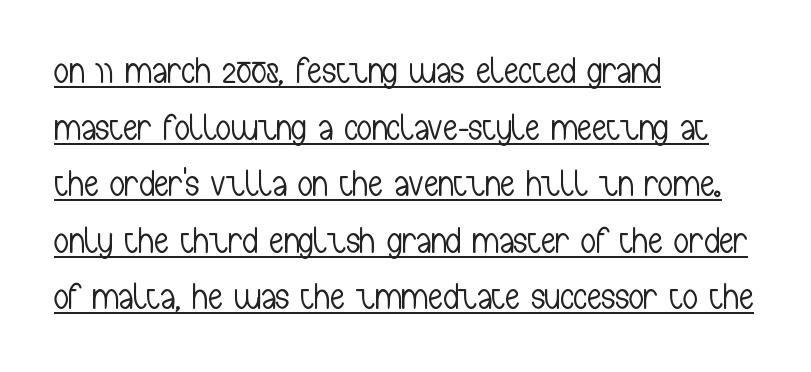
Q: Is the text bold? A: No.
Q: Is the text italic (slanted)? A: No, it is upright.
Q: Is the typeface a serif or a sans-serif typeface? A: Sans-serif.
Q: Is the text underlined? A: Yes.
Q: How is the paragraph aligned? A: Left-aligned.
Q: Is the spacing between letters normal or unusually wide? A: Normal.
Q: Is the spacing between lines tight, normal or loose? A: Normal.
Q: Width (condensed, normal, or wide)? A: Condensed.
Q: Stroke contrast? A: Low.
Q: x-height? A: Medium.
Q: Monospaced? A: No.
